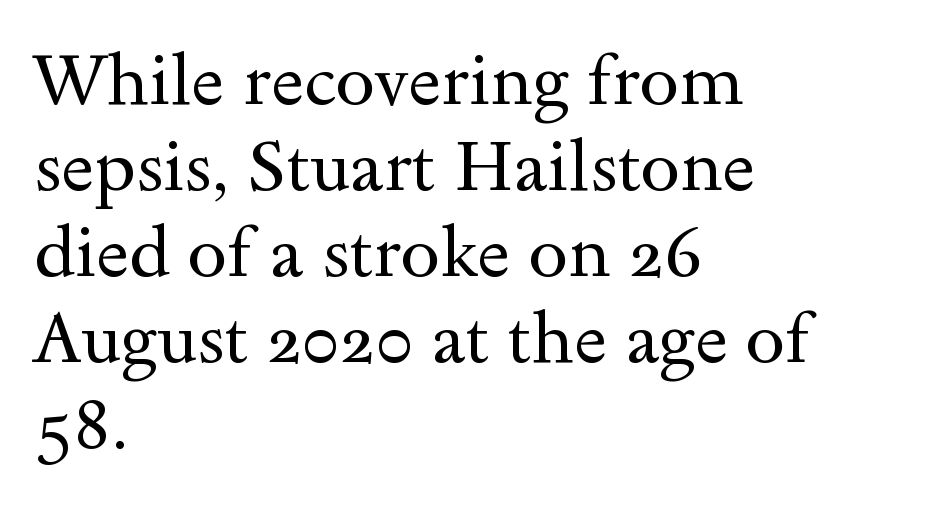
Q: Is the text bold? A: No.
Q: Is the text italic (slanted)? A: No, it is upright.
Q: Is the typeface a serif or a sans-serif typeface? A: Serif.
Q: Is the text underlined? A: No.
Q: How is the paragraph aligned? A: Left-aligned.
Q: Is the spacing between letters normal or unusually wide? A: Normal.
Q: Width (condensed, normal, or wide)? A: Wide.
Q: x-height? A: Small.
Q: Monospaced? A: No.
